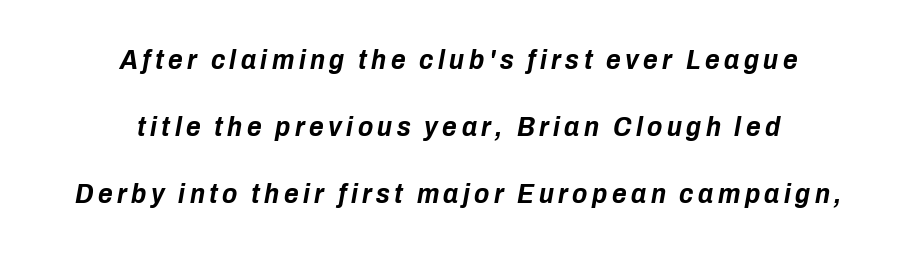
{"italic": "yes", "lean": "right", "slant_degrees": 10, "bold": "yes", "weight": "bold", "width": "condensed", "stroke_contrast": "low", "x_height": "medium", "monospaced": "no", "underline": "no", "align": "center", "line_spacing": "loose", "line_spacing_ratio": 2.4, "glyph_px": 28}
